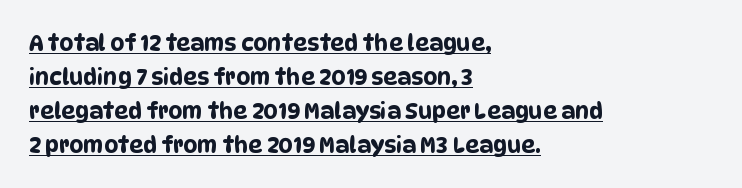
{"underline": "yes", "align": "left", "line_spacing": "normal", "line_spacing_ratio": 1.54, "letter_spacing": "normal", "letter_spacing_em": 0.0, "glyph_px": 22}
